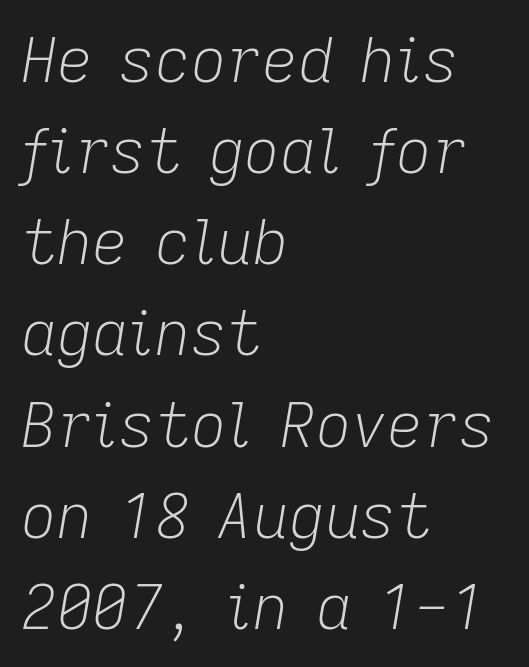
Q: Is the text bold? A: No.
Q: Is the text italic (slanted)? A: Yes, it leans right by about 9 degrees.
Q: Is the text underlined? A: No.
Q: How is the paragraph aligned? A: Left-aligned.
Q: Is the spacing between letters normal or unusually wide? A: Normal.
Q: Is the spacing between lines tight, normal or loose? A: Normal.
Q: Width (condensed, normal, or wide)? A: Normal.
Q: Stroke contrast? A: Low.
Q: x-height? A: Medium.
Q: Monospaced? A: No.
